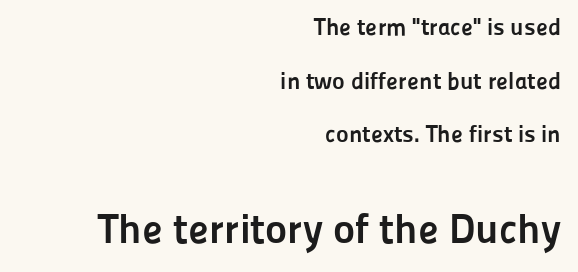
{"serif": "no", "italic": "no", "bold": "yes", "weight": "semibold", "width": "normal", "stroke_contrast": "low", "x_height": "medium", "monospaced": "no", "underline": "no", "align": "right", "line_spacing": "loose", "line_spacing_ratio": 2.23, "letter_spacing": "normal", "letter_spacing_em": 0.0, "larger_block": "second", "size_ratio": 1.75, "glyph_px": 42}
